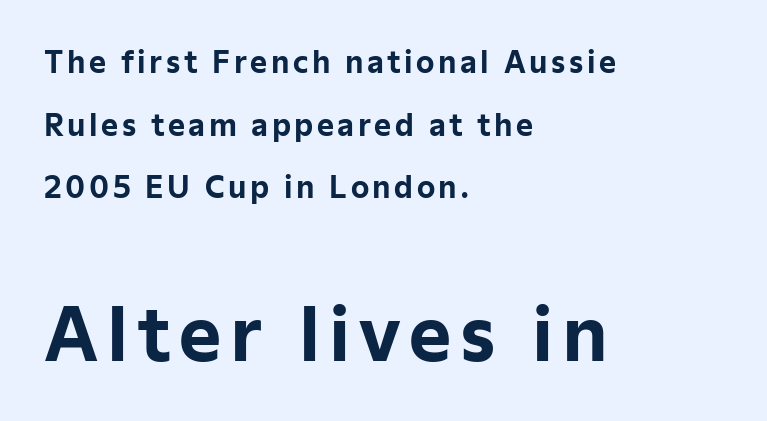
Underline: absent. Think of a printed novel: that variable character pitch is what you see here. Honestly, the rows look like they've been pulled way apart. The letters carry no serifs — their stems end cleanly without finishing strokes.
